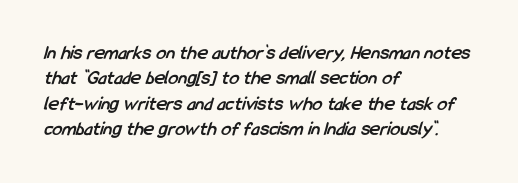
Inter-character spacing is left at the font's built-in metrics. How would I describe the line gaps? Plain and ordinary. The glyphs have the mass of a bold cut. The words here are not underlined.
